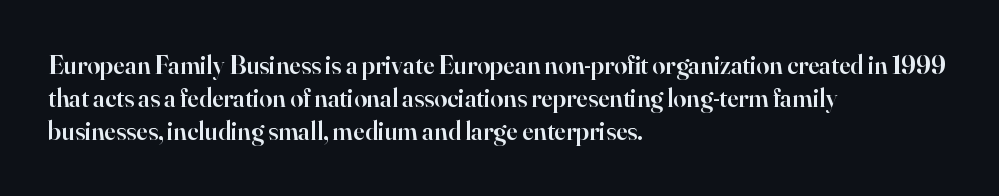
The image shows 26 px text type, upright; set left-aligned, normal line spacing (1.27x), normal letter spacing, not underlined.
